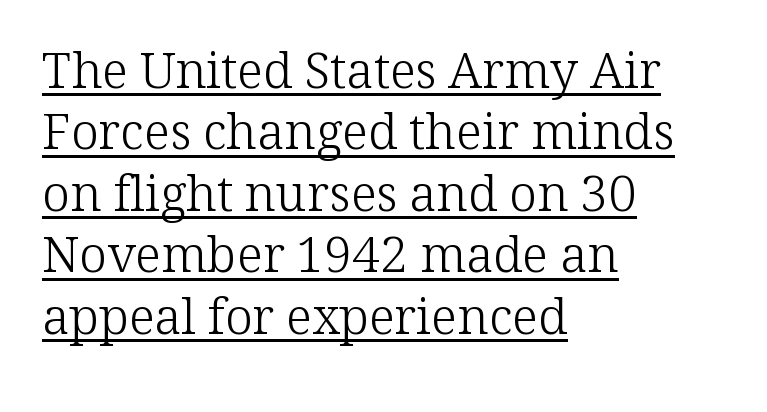
Little horizontal feet cap the strokes, marking this as serif type. A continuous stroke trails under the words, as in a hyperlink. The passage shown has conventional tracking throughout. Horizontal alignment here is leftward, the default for most running prose. Varying glyph widths throughout — classic text-font behaviour.
